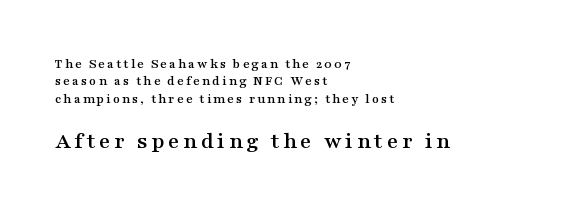
{"italic": "no", "underline": "no", "align": "left", "line_spacing_ratio": 1.24, "larger_block": "second", "size_ratio": 1.71, "glyph_px": 24}
